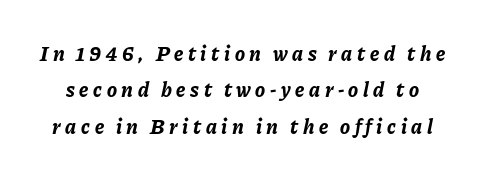
Q: Is the text bold? A: Yes.
Q: Is the text italic (slanted)? A: Yes, it leans right by about 11 degrees.
Q: Is the text underlined? A: No.
Q: Is the spacing between letters normal or unusually wide? A: Unusually wide.
